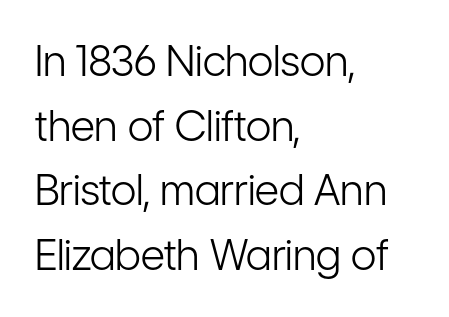
Q: Is the text bold? A: No.
Q: Is the text italic (slanted)? A: No, it is upright.
Q: Is the typeface a serif or a sans-serif typeface? A: Sans-serif.
Q: Is the text underlined? A: No.
Q: How is the paragraph aligned? A: Left-aligned.
Q: Is the spacing between letters normal or unusually wide? A: Normal.
Q: Is the spacing between lines tight, normal or loose? A: Normal.
Q: Width (condensed, normal, or wide)? A: Condensed.
Q: Stroke contrast? A: Low.
Q: x-height? A: Medium.
Q: Monospaced? A: No.
